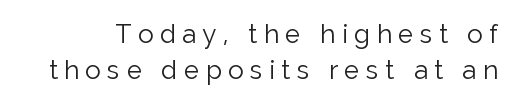
{"italic": "no", "bold": "no", "underline": "no", "line_spacing": "normal", "line_spacing_ratio": 1.4, "letter_spacing": "wide", "letter_spacing_em": 0.25, "glyph_px": 26}
